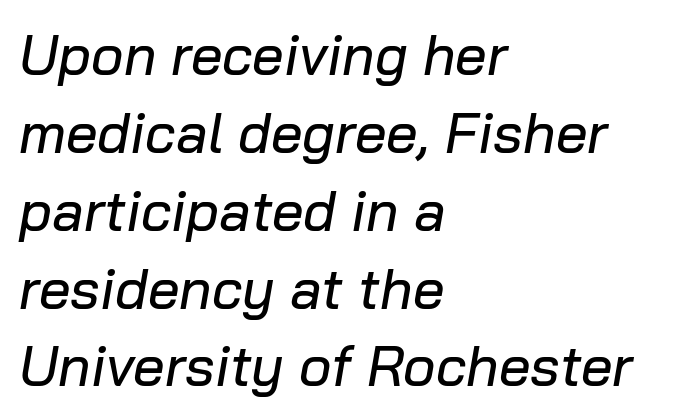
If you drew a ruler down the left edge, every line would touch it. Default kerning and tracking; the words read as compact shapes. When letters slant like this, we call the style italic. Descenders are the only things crossing below the line.
